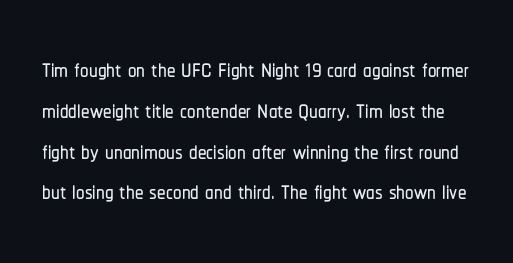
Are there feet on the stems? There aren't — it's a sans. Varying glyph widths throughout — classic text-font behaviour. The typography opts for an upright posture over an oblique one. The area under the type is left untouched. What stands out about the letter spacing? Nothing — it is the standard amount.
